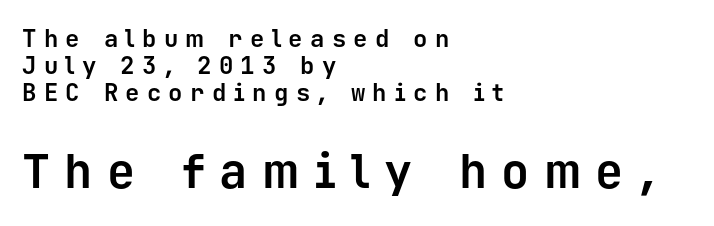
{"serif": "no", "italic": "no", "bold": "yes", "weight": "bold", "width": "normal", "stroke_contrast": "low", "x_height": "medium", "monospaced": "yes", "underline": "no", "align": "left", "line_spacing": "tight", "line_spacing_ratio": 1.12, "letter_spacing": "wide", "letter_spacing_em": 0.3, "larger_block": "second", "size_ratio": 1.96, "glyph_px": 47}
